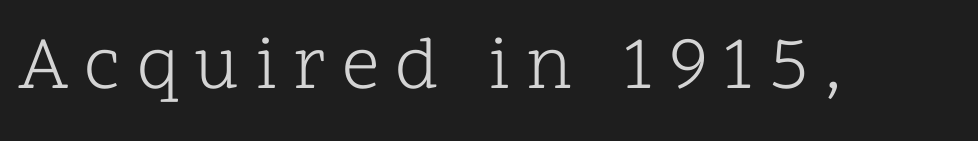
Q: Is the text bold? A: No.
Q: Is the text italic (slanted)? A: No, it is upright.
Q: Is the typeface a serif or a sans-serif typeface? A: Serif.
Q: Is the text underlined? A: No.
Q: Is the spacing between letters normal or unusually wide? A: Unusually wide.
Q: Width (condensed, normal, or wide)? A: Normal.
Q: Stroke contrast? A: Low.
Q: x-height? A: Medium.
Q: Monospaced? A: No.
